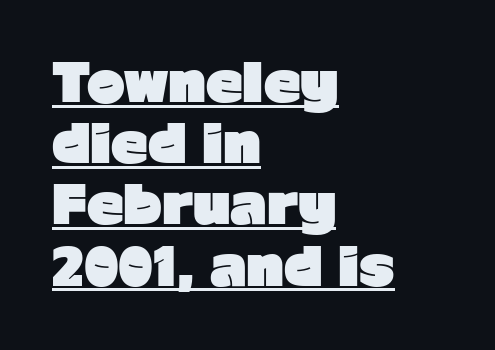
Q: Is the text bold? A: Yes.
Q: Is the text italic (slanted)? A: No, it is upright.
Q: Is the typeface a serif or a sans-serif typeface? A: Sans-serif.
Q: Is the text underlined? A: Yes.
Q: How is the paragraph aligned? A: Left-aligned.
Q: Is the spacing between letters normal or unusually wide? A: Normal.
Q: Width (condensed, normal, or wide)? A: Normal.
Q: Stroke contrast? A: Low.
Q: x-height? A: Medium.
Q: Monospaced? A: No.
